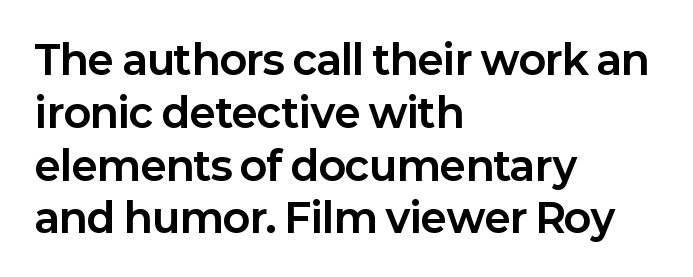
{"serif": "no", "italic": "no", "bold": "yes", "weight": "bold", "width": "normal", "stroke_contrast": "low", "x_height": "medium", "monospaced": "no", "underline": "no", "align": "left", "line_spacing": "normal", "line_spacing_ratio": 1.32, "letter_spacing": "normal", "letter_spacing_em": 0.0, "glyph_px": 40}
